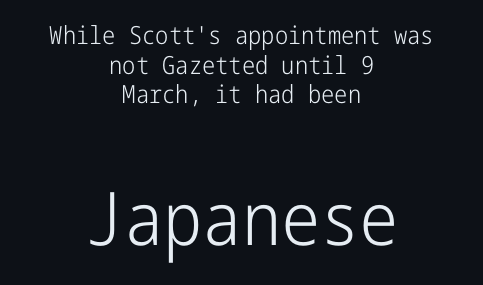
Q: Is the text bold? A: No.
Q: Is the text italic (slanted)? A: No, it is upright.
Q: Is the typeface a serif or a sans-serif typeface? A: Sans-serif.
Q: Is the text underlined? A: No.
Q: How is the paragraph aligned? A: Centered.
Q: Is the spacing between letters normal or unusually wide? A: Normal.
Q: Which block of text is set in a larger size, the first (top) or the second (bottom)? A: The second (bottom) one.
Q: Width (condensed, normal, or wide)? A: Condensed.
Q: Stroke contrast? A: Low.
Q: x-height? A: Medium.
